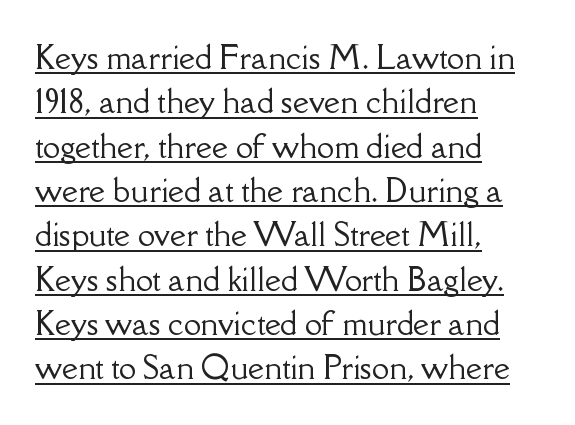
{"serif": "yes", "italic": "no", "width": "normal", "stroke_contrast": "low", "x_height": "small", "monospaced": "no", "underline": "yes", "align": "left", "line_spacing": "normal", "line_spacing_ratio": 1.43, "letter_spacing": "normal", "letter_spacing_em": 0.0, "glyph_px": 31}
